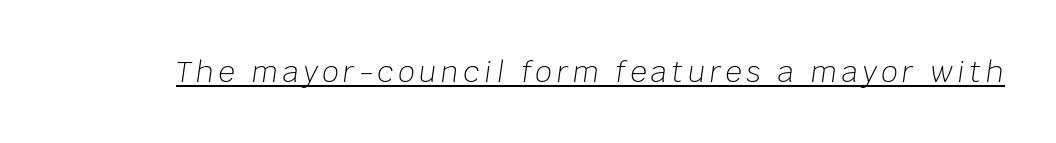
The image shows 29 px light type, italic (leaning right); set underlined; low stroke contrast and a large x-height.
